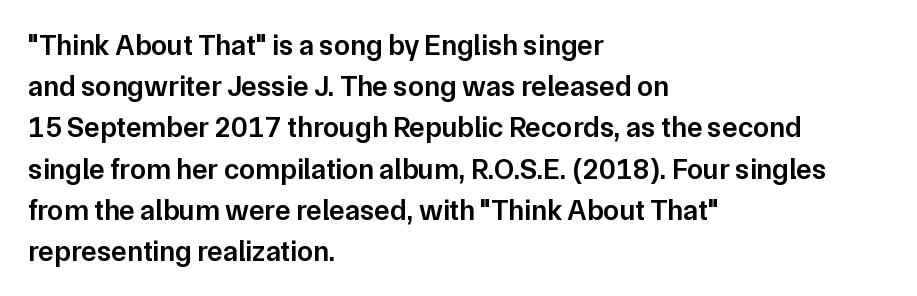
Q: Is the text bold? A: Semi-bold.
Q: Is the text italic (slanted)? A: No, it is upright.
Q: Is the typeface a serif or a sans-serif typeface? A: Sans-serif.
Q: Is the text underlined? A: No.
Q: How is the paragraph aligned? A: Left-aligned.
Q: Is the spacing between letters normal or unusually wide? A: Normal.
Q: Is the spacing between lines tight, normal or loose? A: Normal.
Q: Width (condensed, normal, or wide)? A: Normal.
Q: Stroke contrast? A: Low.
Q: x-height? A: Medium.
Q: Monospaced? A: No.
